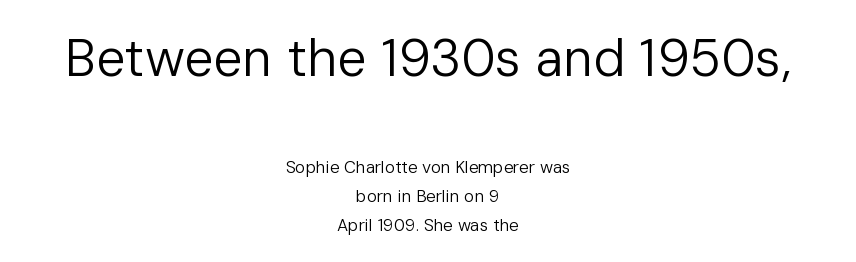
{"serif": "no", "italic": "no", "bold": "no", "weight": "regular", "width": "normal", "stroke_contrast": "low", "x_height": "medium", "monospaced": "no", "underline": "no", "align": "center", "line_spacing_ratio": 1.73, "letter_spacing": "normal", "letter_spacing_em": 0.0, "larger_block": "first", "size_ratio": 3.06, "glyph_px": 52}
